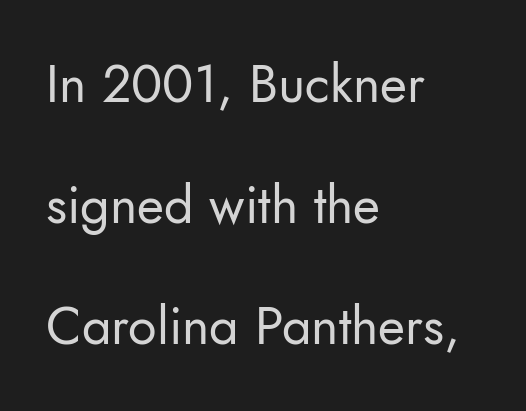
The image shows 52 px regular-weight sans-serif type, upright; set left-aligned, loose line spacing (2.33x), normal letter spacing, not underlined; low stroke contrast and a small x-height.
